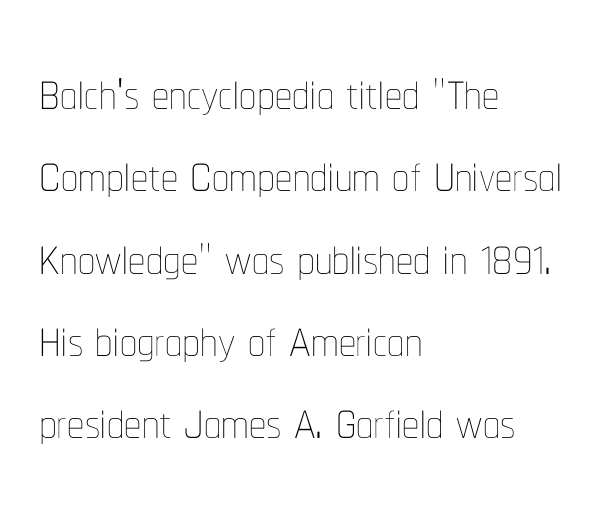
The image shows 68 px thin, condensed type, upright; set left-aligned, line spacing 1.21x, normal letter spacing, not underlined; low stroke contrast and a medium x-height.
